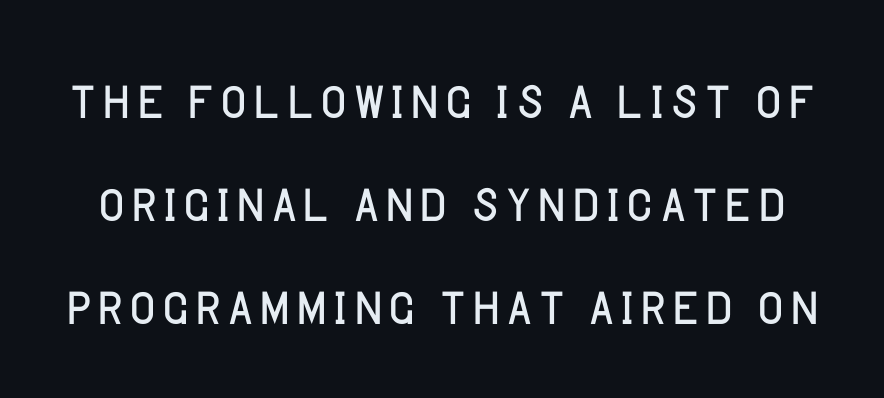
The image shows 72 px light sans-serif type, upright; set normal line spacing (1.43x), normal letter spacing, not underlined; low stroke contrast and a large x-height.
